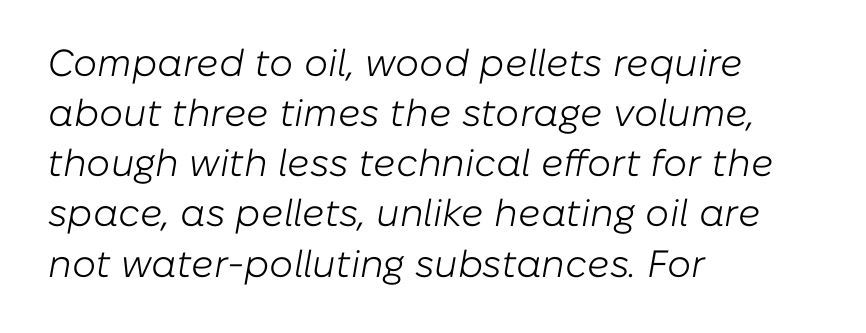
The passage shown leans; its letterforms are oblique. Looks like regular typesetting: each glyph gets only the width it needs. These lines sit exactly where default settings would place them. Any mark beneath the type? The region is blank. Compared with typical body copy, the letter spacing here is the same. No heavy texture on the line: the type isn't bold.
